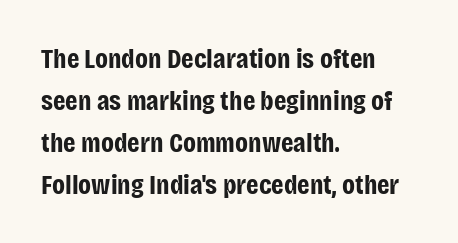
Q: Is the text bold? A: Yes.
Q: Is the text italic (slanted)? A: No, it is upright.
Q: Is the typeface a serif or a sans-serif typeface? A: Sans-serif.
Q: Is the text underlined? A: No.
Q: How is the paragraph aligned? A: Left-aligned.
Q: Is the spacing between letters normal or unusually wide? A: Normal.
Q: Is the spacing between lines tight, normal or loose? A: Normal.
Q: Width (condensed, normal, or wide)? A: Condensed.
Q: Stroke contrast? A: Low.
Q: x-height? A: Large.
Q: Monospaced? A: No.
